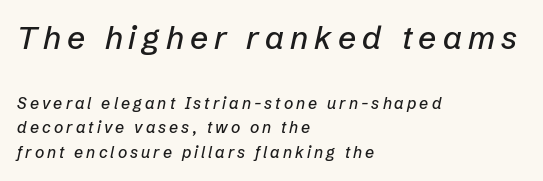
The gap between lines stays unmarked. Top chunk: large. Bottom chunk: small. Character widths vary here, with narrow letters taking less room than wide ones. The text block is weighted toward the left margin, trailing off unevenly rightward. Italic? Definitely — the glyphs are oblique.
